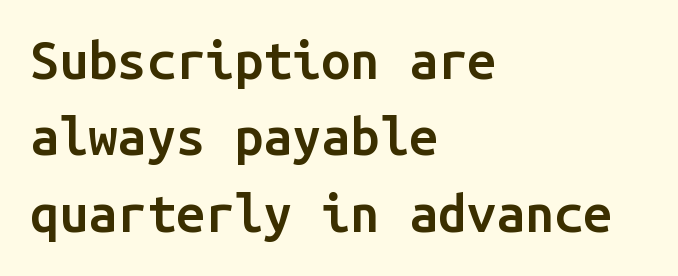
{"serif": "no", "italic": "no", "bold": "semi", "weight": "semibold", "width": "normal", "stroke_contrast": "low", "x_height": "medium", "monospaced": "yes", "underline": "no", "align": "left", "line_spacing": "normal", "line_spacing_ratio": 1.47, "letter_spacing": "normal", "letter_spacing_em": 0.0, "glyph_px": 52}
